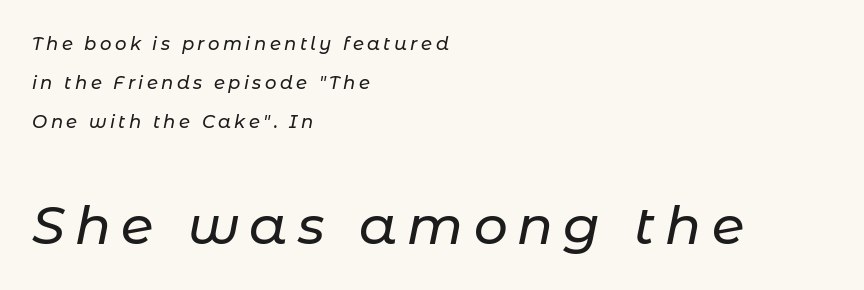
The following chunk of copy outweighs the initial chunk in type size. In terms of leading, this rendering errs on the spacious side. These lines are rendered in a variable-pitch font. A classic flush-left, rag-right setting is used for this passage.
